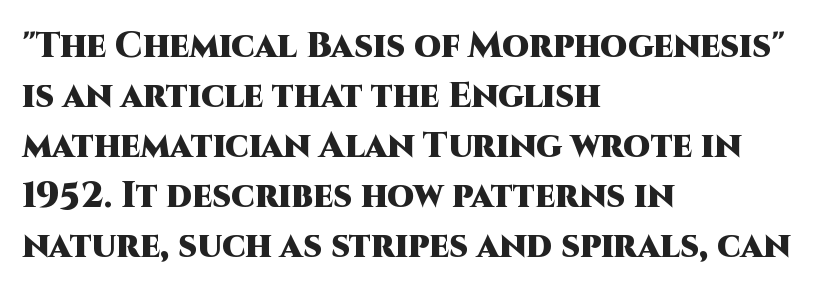
Q: Is the text bold? A: Yes.
Q: Is the text italic (slanted)? A: No, it is upright.
Q: Is the typeface a serif or a sans-serif typeface? A: Sans-serif.
Q: Is the text underlined? A: No.
Q: How is the paragraph aligned? A: Left-aligned.
Q: Is the spacing between letters normal or unusually wide? A: Normal.
Q: Is the spacing between lines tight, normal or loose? A: Normal.
Q: Width (condensed, normal, or wide)? A: Normal.
Q: Stroke contrast? A: High.
Q: x-height? A: Large.
Q: Monospaced? A: No.
